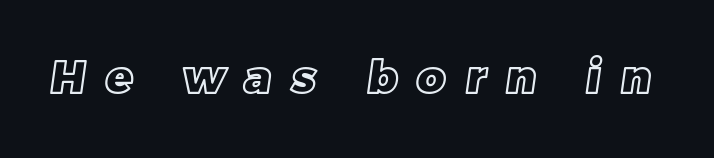
Q: Is the text underlined? A: No.
Q: Is the spacing between letters normal or unusually wide? A: Unusually wide.
Q: Width (condensed, normal, or wide)? A: Normal.
Q: x-height? A: Large.
Q: Monospaced? A: No.
